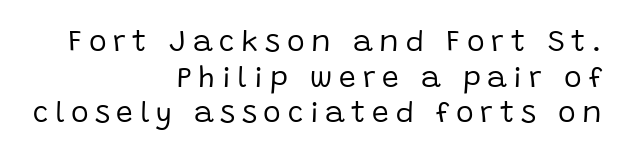
In terms of letterspacing, this is a distinctly airy, spread setting. Glance below the letters and you will spot only blank space. You could not count columns in this text — the font is proportionally spaced. Short and long lines alike share a common ending point at right. The type sits square on the baseline with zero lean.
